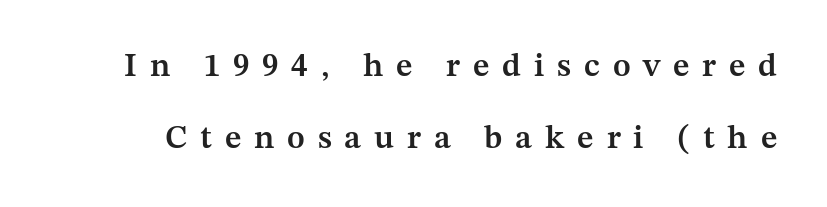
The image shows 33 px semibold serif type, upright; set loose line spacing (2.19x), unusually wide letter spacing (+0.39 em), not underlined; medium stroke contrast and a medium x-height.
